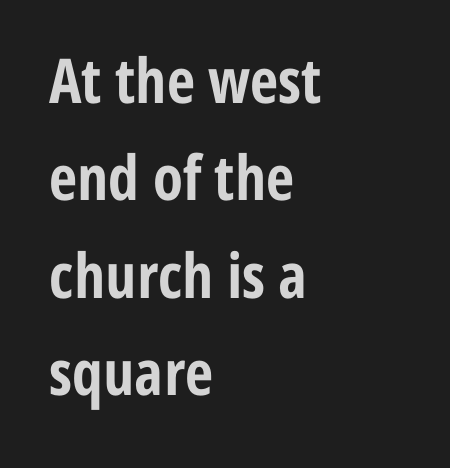
Serif or sans? Sans — the stroke terminals are bare. Teacher's note: observe the even left margin — that is flush-left alignment. The passage shown has conventional tracking throughout. The sample has been set heavy, in full bold. The rendering uses natural spacing where letterforms have individual widths. The passage shown is not underscored anywhere.
